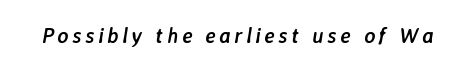
The image shows 21 px bold type, italic (leaning right); set not underlined.
